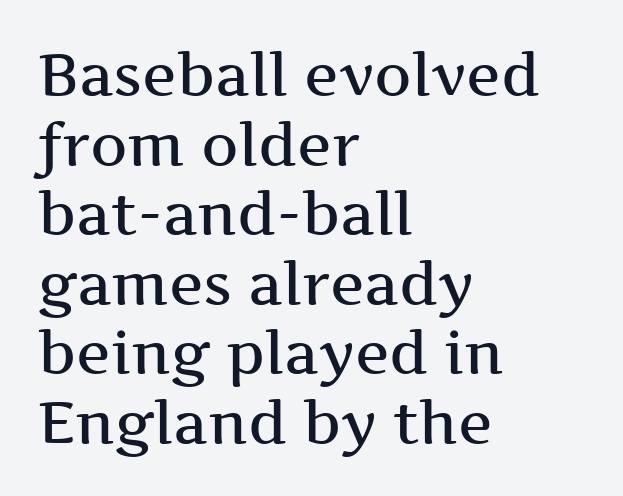
{"serif": "yes", "italic": "no", "bold": "semi", "weight": "semibold", "width": "wide", "stroke_contrast": "medium", "x_height": "medium", "monospaced": "no", "underline": "no", "align": "left", "line_spacing_ratio": 1.2, "letter_spacing": "normal", "letter_spacing_em": 0.0, "glyph_px": 58}
